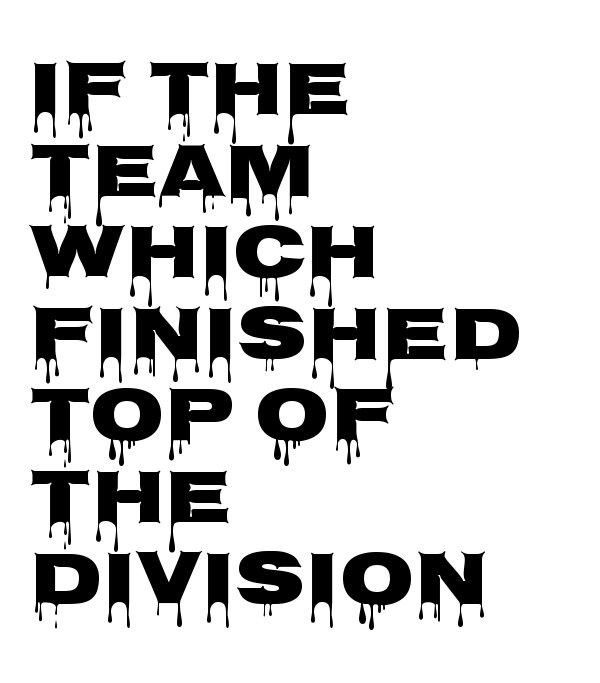
The axis of the letterforms is exactly vertical. Vertically, the passage feels compressed, each row crowding the next. Any mark beneath the type? The region is blank. The glyphs in this specimen are sans serif. Spacing verdict: proportional, widths tailored to each character.
